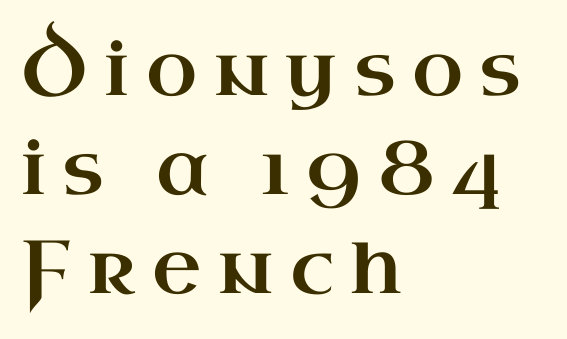
The image shows 75 px wide serif type, upright; set left-aligned, normal line spacing (1.32x), unusually wide letter spacing (+0.22 em), not underlined; high stroke contrast and a small x-height.
